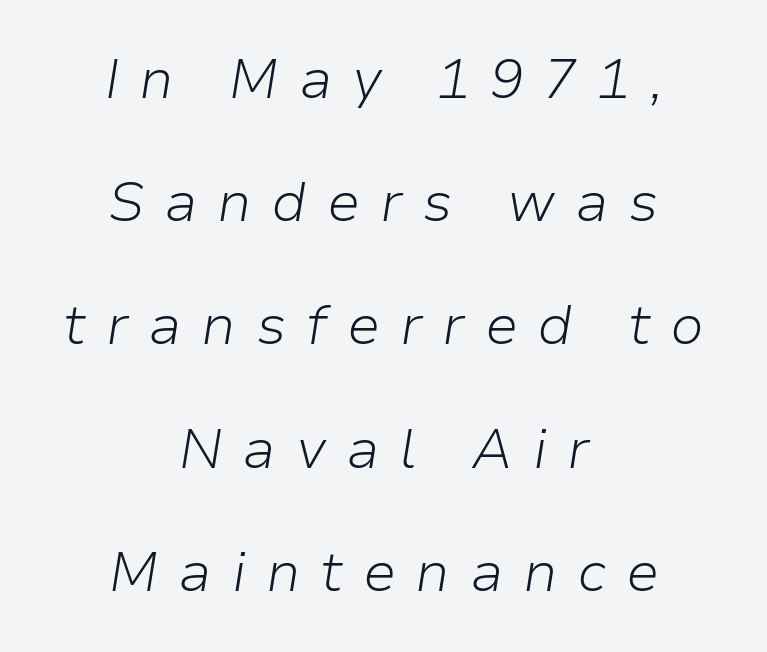
{"italic": "yes", "lean": "right", "slant_degrees": 9, "bold": "no", "weight": "light", "width": "normal", "stroke_contrast": "low", "x_height": "medium", "monospaced": "no", "underline": "no", "align": "center", "line_spacing": "loose", "line_spacing_ratio": 2.2, "letter_spacing": "wide", "letter_spacing_em": 0.35, "glyph_px": 56}
